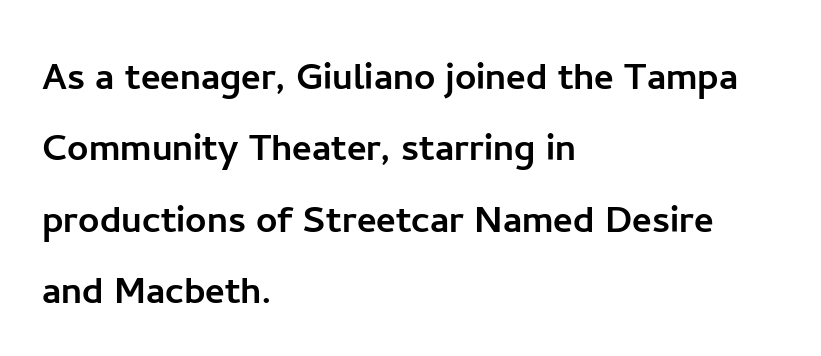
The image shows 47 px sans-serif type, upright; set left-aligned, normal line spacing (1.52x), normal letter spacing, not underlined; low stroke contrast and a medium x-height.
